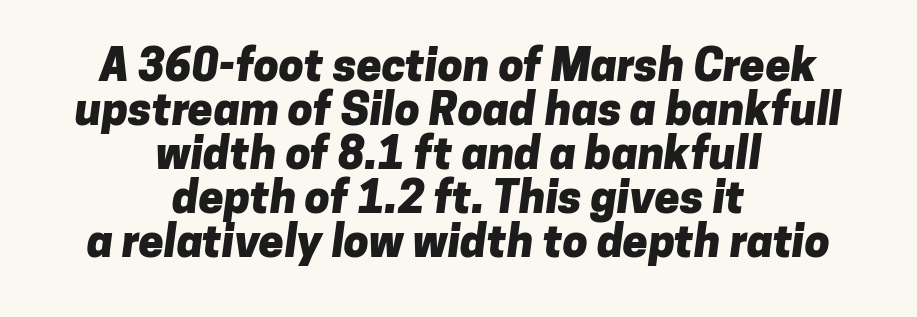
The image shows 45 px heavy sans-serif type; set centered, tight line spacing (0.98x), normal letter spacing, not underlined; low stroke contrast and a medium x-height.
